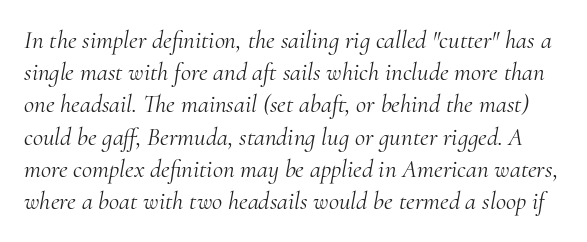
A quiet, ordinary-to-light weight characterises the typeface. Words float on clear page, feet unadorned. The letters sit at their default tracking, neither squeezed nor spread. Posture: slanted. Baseline-to-baseline distance is the conventional proportion of letter height.
